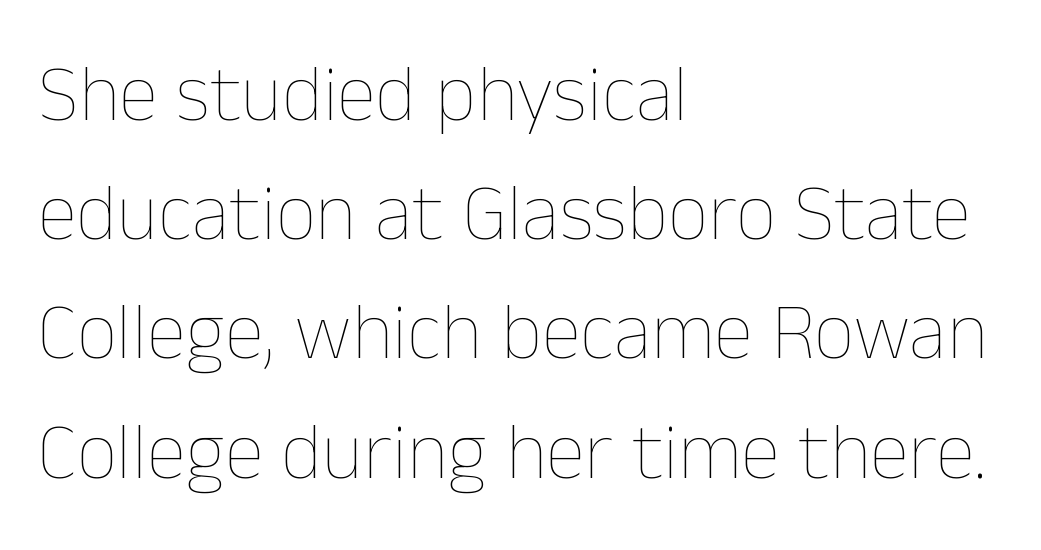
{"italic": "no", "bold": "no", "weight": "thin", "width": "normal", "stroke_contrast": "low", "x_height": "medium", "monospaced": "no", "underline": "no", "align": "left", "line_spacing": "normal", "line_spacing_ratio": 1.49, "letter_spacing": "normal", "letter_spacing_em": 0.0, "glyph_px": 80}
